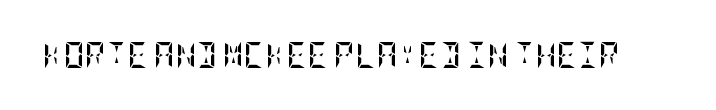
Q: Is the text bold? A: Yes.
Q: Is the text italic (slanted)? A: No, it is upright.
Q: Is the text underlined? A: No.
Q: Is the spacing between letters normal or unusually wide? A: Normal.
